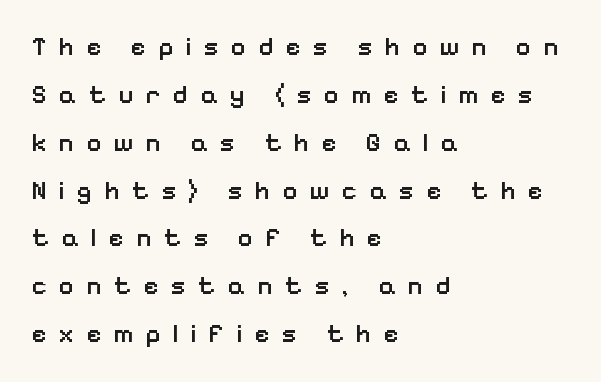
Q: Is the text bold? A: Semi-bold.
Q: Is the text italic (slanted)? A: No, it is upright.
Q: Is the text underlined? A: No.
Q: How is the paragraph aligned? A: Left-aligned.
Q: Is the spacing between letters normal or unusually wide? A: Unusually wide.
